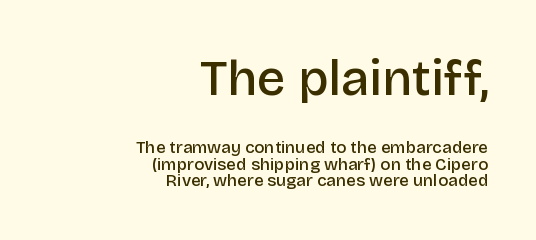
Q: Is the text bold? A: Semi-bold.
Q: Is the text italic (slanted)? A: No, it is upright.
Q: Is the typeface a serif or a sans-serif typeface? A: Sans-serif.
Q: Is the text underlined? A: No.
Q: How is the paragraph aligned? A: Right-aligned.
Q: Is the spacing between letters normal or unusually wide? A: Normal.
Q: Is the spacing between lines tight, normal or loose? A: Tight.
Q: Which block of text is set in a larger size, the first (top) or the second (bottom)? A: The first (top) one.
Q: Width (condensed, normal, or wide)? A: Normal.
Q: Stroke contrast? A: Low.
Q: x-height? A: Large.
Q: Monospaced? A: No.
